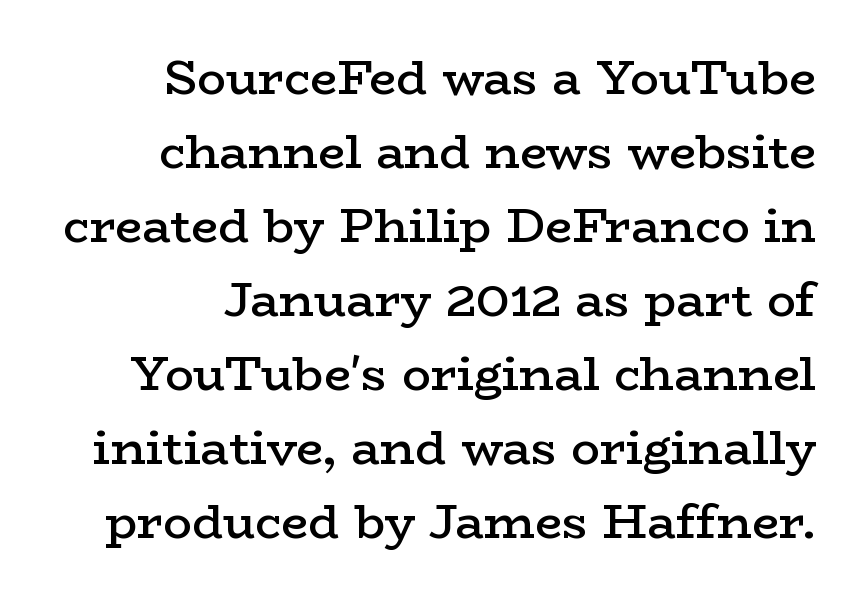
{"serif": "yes", "italic": "no", "bold": "semi", "weight": "semibold", "width": "wide", "stroke_contrast": "low", "x_height": "medium", "monospaced": "no", "underline": "no", "align": "right", "line_spacing": "normal", "line_spacing_ratio": 1.54, "letter_spacing": "normal", "letter_spacing_em": 0.0, "glyph_px": 48}
